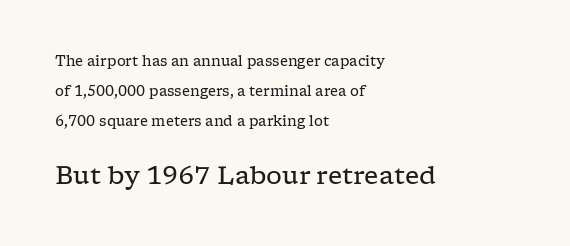
{"italic": "no", "bold": "no", "underline": "no", "align": "left", "line_spacing": "loose", "line_spacing_ratio": 2.13, "letter_spacing": "normal", "letter_spacing_em": 0.0, "larger_block": "second", "size_ratio": 1.79, "glyph_px": 25}
